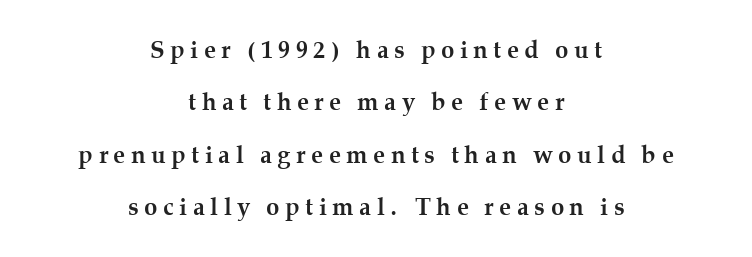
Beneath every word, the page is bare. The lettering holds an erect, upright posture throughout. Does extra space separate the letters? Yes, quite a lot of it. You'd pick this weight for a headline — it's a proper bold. A student would call this center alignment; a typographer would say set centered.
